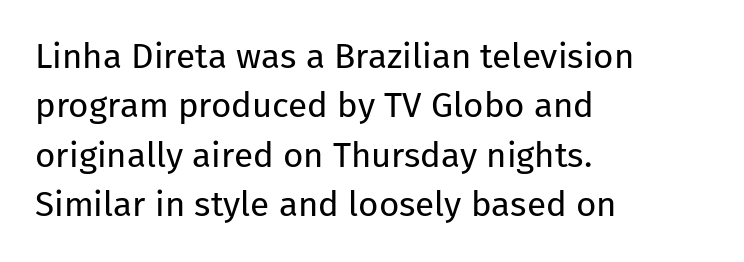
Type style note: lacks serifs. The vertical gap from one line to the next is medium. Tracking here is standard; glyphs follow each other at the usual distance. Bare-footed words on every line. Short and long lines alike share a common starting point at left. Unbolded letterforms with no extra heft.
